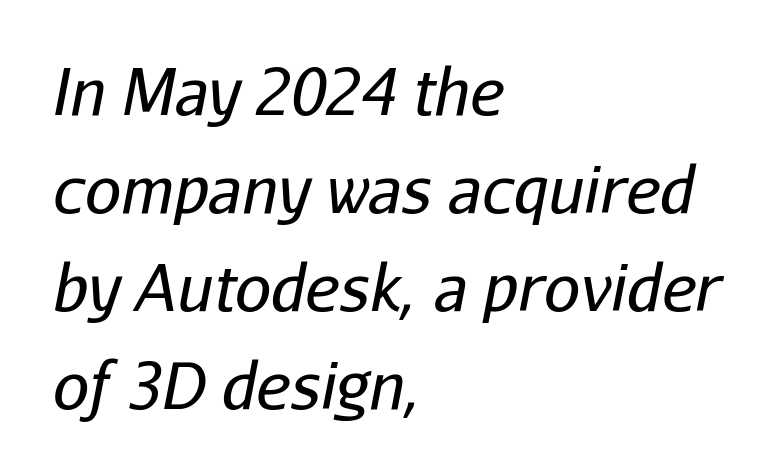
The image shows 64 px regular-weight type, italic (leaning right); set left-aligned, normal line spacing (1.53x), normal letter spacing, not underlined; low stroke contrast and a medium x-height.
